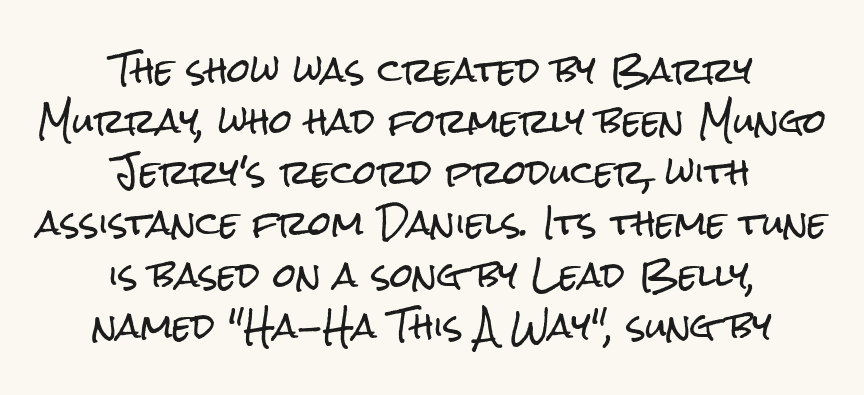
In terms of letterform style, serifs are entirely absent. Do the characters align in a grid? No, the font is proportional. Vertical strokes here are truly vertical. Quick note: interline space is typical. Line starts and ends both wander, symmetrically.
